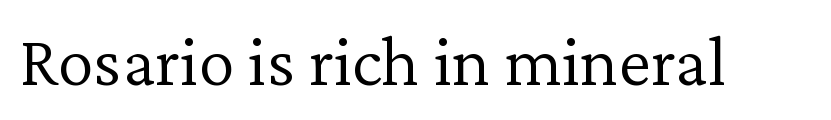
The face used here is seriffed, in the tradition of book romans. This reads as an unemphasized weight, regular at the heaviest. Type without underlining. A typesetter would call this zero additional tracking.
